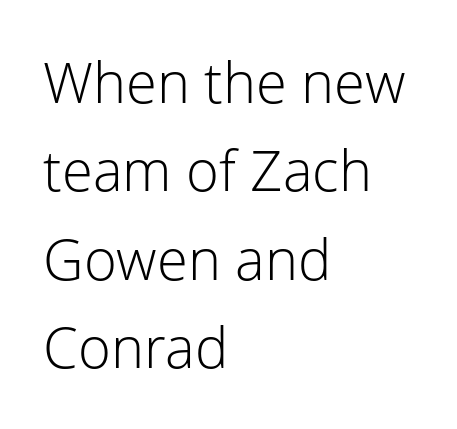
Q: Is the text bold? A: No.
Q: Is the text italic (slanted)? A: No, it is upright.
Q: Is the typeface a serif or a sans-serif typeface? A: Sans-serif.
Q: Is the text underlined? A: No.
Q: How is the paragraph aligned? A: Left-aligned.
Q: Is the spacing between letters normal or unusually wide? A: Normal.
Q: Is the spacing between lines tight, normal or loose? A: Normal.
Q: Width (condensed, normal, or wide)? A: Normal.
Q: Stroke contrast? A: Low.
Q: x-height? A: Medium.
Q: Monospaced? A: No.
